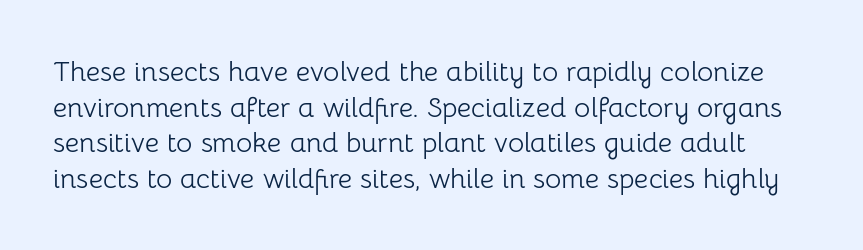
Q: Is the text bold? A: No.
Q: Is the text italic (slanted)? A: No, it is upright.
Q: Is the typeface a serif or a sans-serif typeface? A: Sans-serif.
Q: Is the text underlined? A: No.
Q: Is the spacing between letters normal or unusually wide? A: Normal.
Q: Is the spacing between lines tight, normal or loose? A: Normal.
Q: Width (condensed, normal, or wide)? A: Normal.
Q: Stroke contrast? A: Low.
Q: x-height? A: Medium.
Q: Monospaced? A: No.
